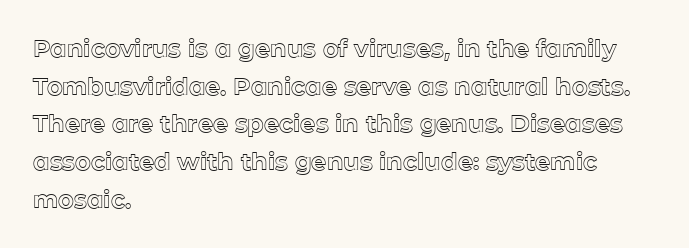
{"italic": "no", "underline": "no", "align": "left", "line_spacing": "normal", "line_spacing_ratio": 1.57, "letter_spacing": "normal", "letter_spacing_em": 0.0, "glyph_px": 24}
